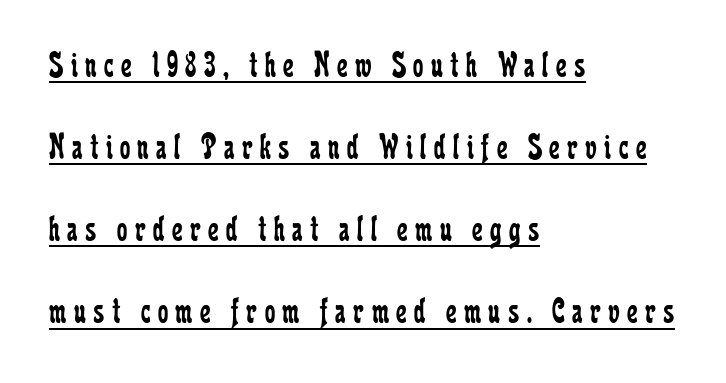
The leading is generous, giving the passage an open texture. The glyphs in this specimen are seriffed. Is this a heavy cut? Hardly; it is regular or lighter. These lines are rendered in a variable-pitch font.
